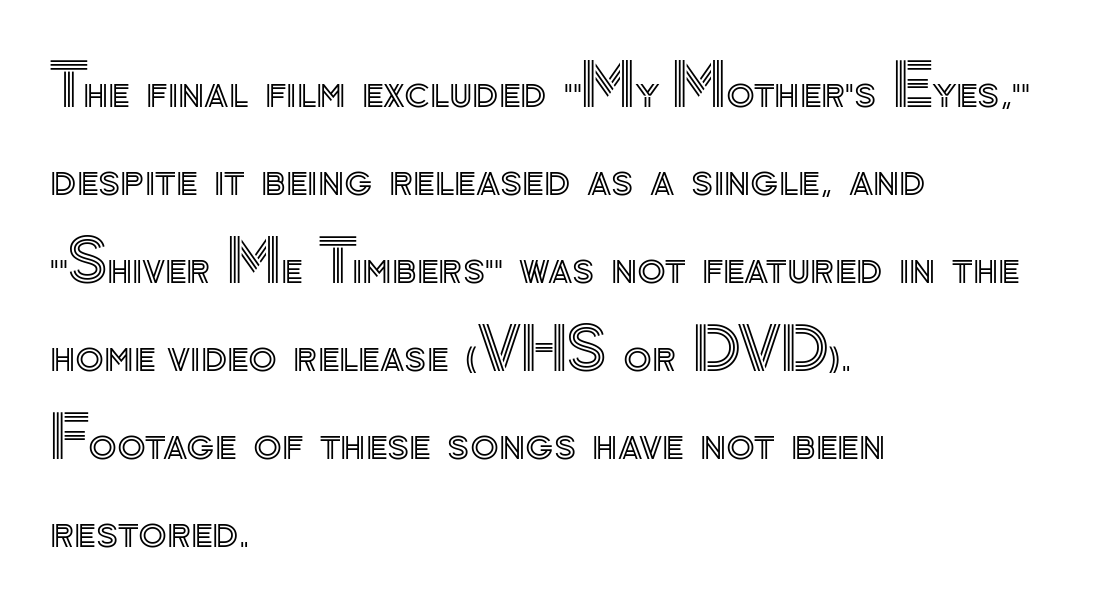
Q: Is the text italic (slanted)? A: No, it is upright.
Q: Is the text underlined? A: No.
Q: How is the paragraph aligned? A: Left-aligned.
Q: Is the spacing between letters normal or unusually wide? A: Normal.
Q: Is the spacing between lines tight, normal or loose? A: Normal.
Q: Width (condensed, normal, or wide)? A: Normal.
Q: x-height? A: Small.
Q: Monospaced? A: No.
